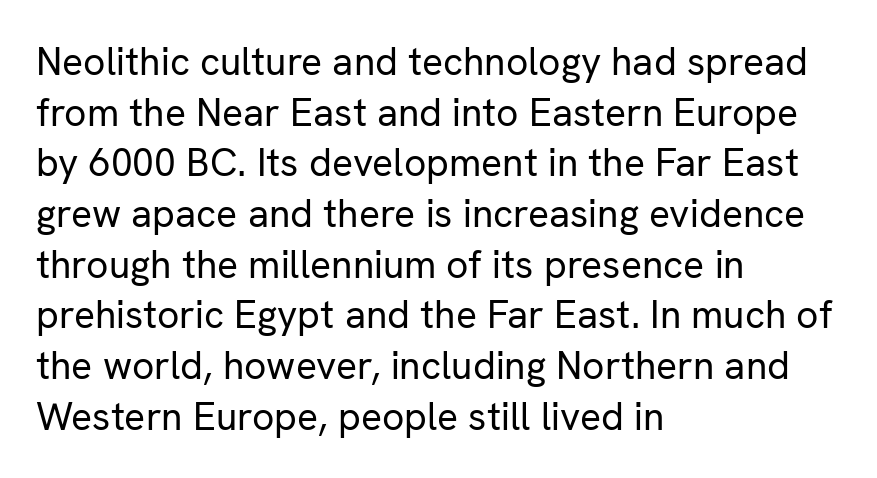
{"serif": "no", "italic": "no", "bold": "no", "weight": "regular", "width": "normal", "stroke_contrast": "low", "x_height": "medium", "monospaced": "no", "underline": "no", "align": "left", "line_spacing": "normal", "line_spacing_ratio": 1.3, "letter_spacing": "normal", "letter_spacing_em": 0.0, "glyph_px": 39}
